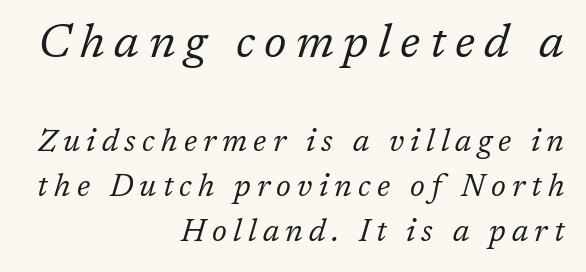
Q: Is the text bold? A: No.
Q: Is the text italic (slanted)? A: Yes, it leans right by about 17 degrees.
Q: Is the typeface a serif or a sans-serif typeface? A: Serif.
Q: Is the text underlined? A: No.
Q: How is the paragraph aligned? A: Right-aligned.
Q: Is the spacing between letters normal or unusually wide? A: Unusually wide.
Q: Is the spacing between lines tight, normal or loose? A: Normal.
Q: Which block of text is set in a larger size, the first (top) or the second (bottom)? A: The first (top) one.
Q: Width (condensed, normal, or wide)? A: Normal.
Q: Stroke contrast? A: Low.
Q: x-height? A: Medium.
Q: Monospaced? A: No.
